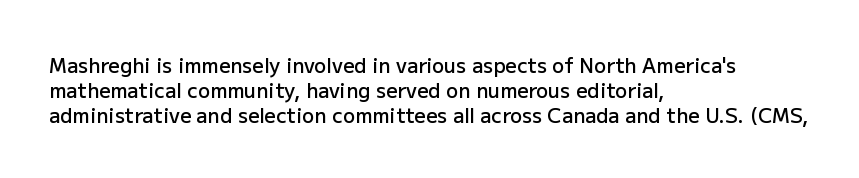
Q: Is the text bold? A: Semi-bold.
Q: Is the text italic (slanted)? A: No, it is upright.
Q: Is the text underlined? A: No.
Q: How is the paragraph aligned? A: Left-aligned.
Q: Is the spacing between letters normal or unusually wide? A: Normal.
